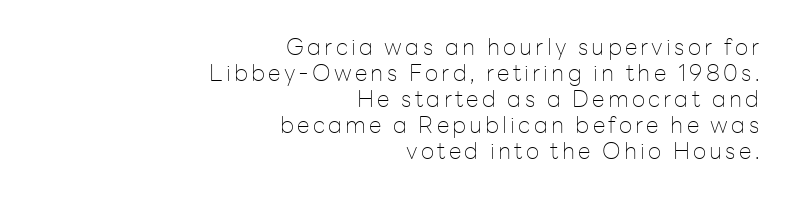
Q: Is the text bold? A: No.
Q: Is the text italic (slanted)? A: No, it is upright.
Q: Is the text underlined? A: No.
Q: How is the paragraph aligned? A: Right-aligned.
Q: Is the spacing between lines tight, normal or loose? A: Tight.
